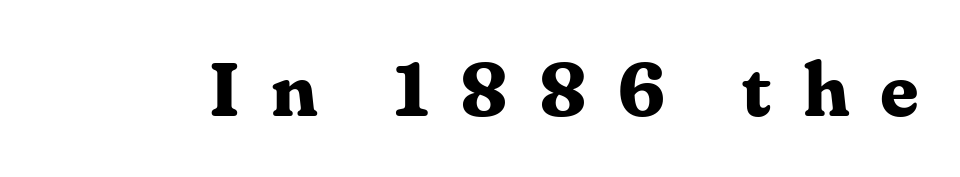
{"serif": "yes", "italic": "no", "bold": "yes", "weight": "bold", "width": "normal", "stroke_contrast": "medium", "x_height": "medium", "monospaced": "no", "underline": "no", "letter_spacing": "wide", "letter_spacing_em": 0.41, "glyph_px": 76}
